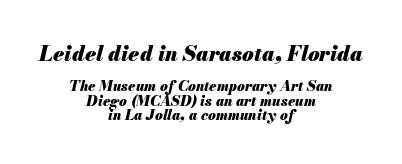
Cramped leading. Rule under the text: the space is simply empty. The whitespace from short lines is split evenly between both sides. The more generous point size was reserved for the upper chunk. The letters are slanted; this is an italic face. The font is running at its bold setting.
